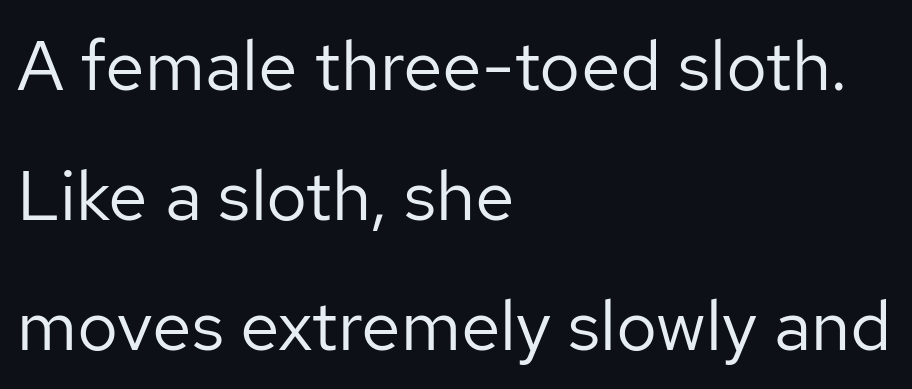
Q: Is the text bold? A: No.
Q: Is the text italic (slanted)? A: No, it is upright.
Q: Is the typeface a serif or a sans-serif typeface? A: Sans-serif.
Q: Is the text underlined? A: No.
Q: How is the paragraph aligned? A: Left-aligned.
Q: Is the spacing between letters normal or unusually wide? A: Normal.
Q: Width (condensed, normal, or wide)? A: Normal.
Q: Stroke contrast? A: Low.
Q: x-height? A: Medium.
Q: Monospaced? A: No.
